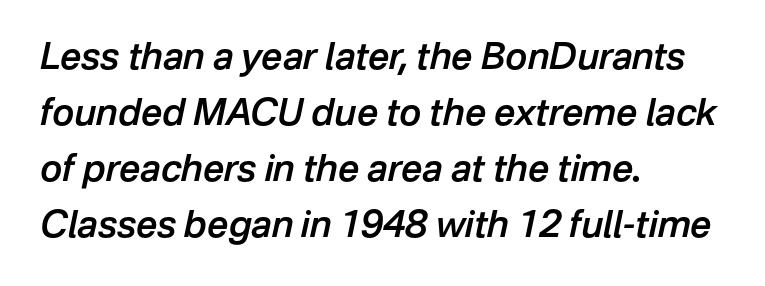
It's the slanting kind of type. Proportional: the letters do not fall into vertical columns. Unmarked baselines from the first word to the last. Default kerning and tracking; the words read as compact shapes. Moderately thickened strokes mark this as semibold type. Leftover space on each line is placed entirely after the last word.
